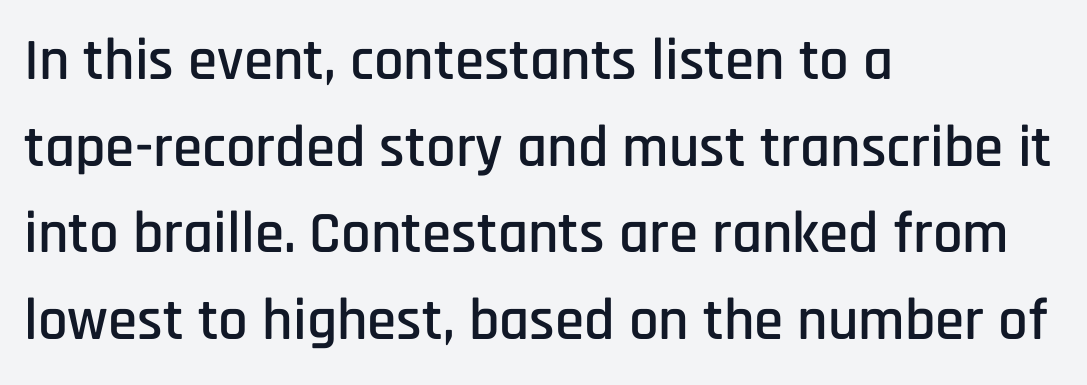
{"serif": "no", "italic": "no", "width": "condensed", "stroke_contrast": "low", "x_height": "large", "monospaced": "no", "underline": "no", "align": "left", "line_spacing": "normal", "line_spacing_ratio": 1.47, "letter_spacing": "normal", "letter_spacing_em": 0.0, "glyph_px": 59}
